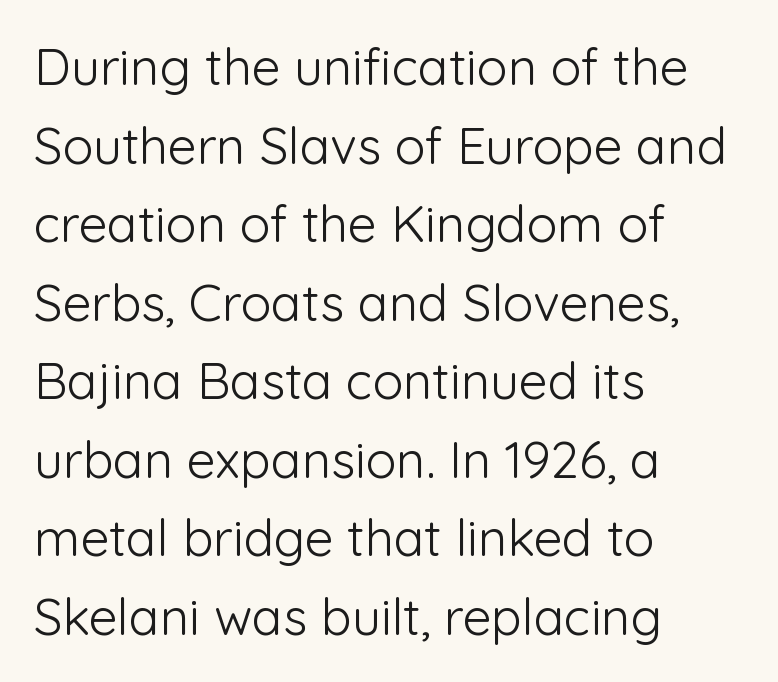
Q: Is the text bold? A: No.
Q: Is the text italic (slanted)? A: No, it is upright.
Q: Is the typeface a serif or a sans-serif typeface? A: Sans-serif.
Q: Is the text underlined? A: No.
Q: How is the paragraph aligned? A: Left-aligned.
Q: Is the spacing between letters normal or unusually wide? A: Normal.
Q: Is the spacing between lines tight, normal or loose? A: Normal.
Q: Width (condensed, normal, or wide)? A: Normal.
Q: Stroke contrast? A: Low.
Q: x-height? A: Medium.
Q: Monospaced? A: No.
